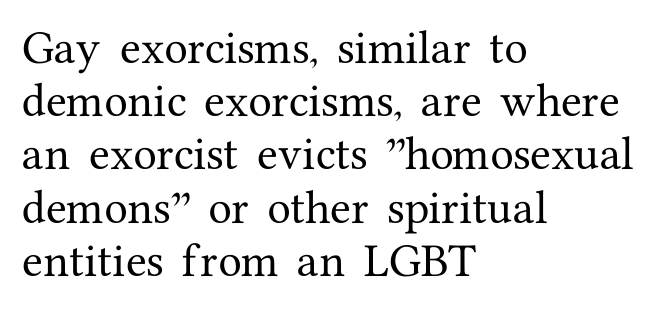
{"serif": "yes", "italic": "no", "width": "normal", "stroke_contrast": "medium", "x_height": "medium", "monospaced": "no", "underline": "no", "align": "left", "line_spacing": "normal", "line_spacing_ratio": 1.4, "letter_spacing": "normal", "letter_spacing_em": 0.0, "glyph_px": 38}
